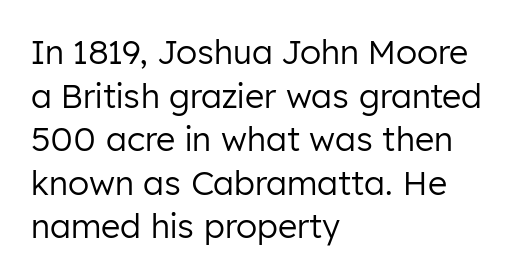
Q: Is the text bold? A: No.
Q: Is the text italic (slanted)? A: No, it is upright.
Q: Is the typeface a serif or a sans-serif typeface? A: Sans-serif.
Q: Is the text underlined? A: No.
Q: How is the paragraph aligned? A: Left-aligned.
Q: Is the spacing between letters normal or unusually wide? A: Normal.
Q: Is the spacing between lines tight, normal or loose? A: Normal.
Q: Width (condensed, normal, or wide)? A: Normal.
Q: Stroke contrast? A: Low.
Q: x-height? A: Medium.
Q: Monospaced? A: No.
